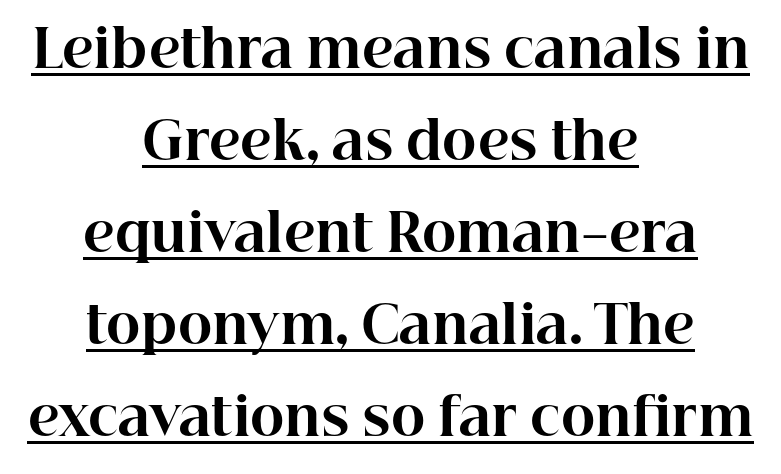
Underline: present. The face used here is proportionally spaced, like ordinary book or web type. The glyphs have the mass of a bold cut. Vertical strokes here are truly vertical. Does the copy run flush right? No — it is centered line by line.
